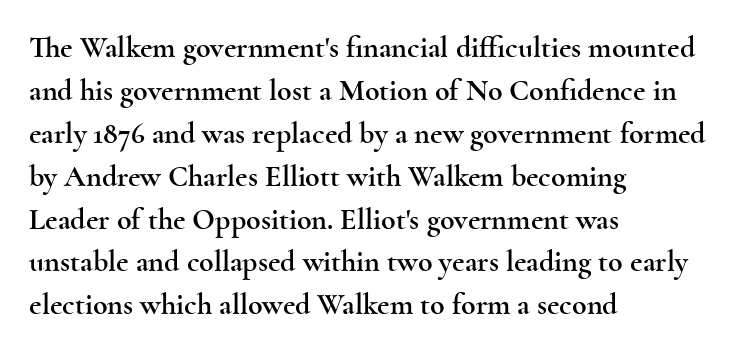
Bare-footed words on every line. The font family rendered here belongs to the serif group. The rendering uses natural spacing where letterforms have individual widths. Italic? Not at all — the glyphs are vertical. In terms of letterspacing, this is plain default setting. Short and long lines alike share a common starting point at left.
